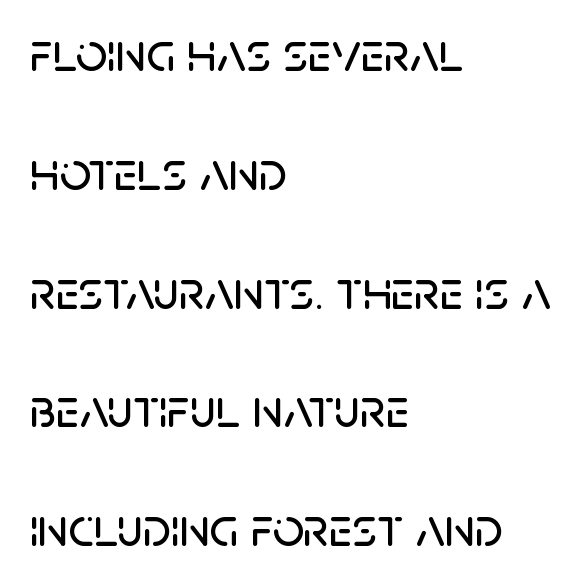
Q: Is the text italic (slanted)? A: No, it is upright.
Q: Is the typeface a serif or a sans-serif typeface? A: Sans-serif.
Q: Is the text underlined? A: No.
Q: How is the paragraph aligned? A: Left-aligned.
Q: Is the spacing between letters normal or unusually wide? A: Normal.
Q: Is the spacing between lines tight, normal or loose? A: Loose.
Q: Width (condensed, normal, or wide)? A: Normal.
Q: Stroke contrast? A: Low.
Q: x-height? A: Large.
Q: Monospaced? A: No.
